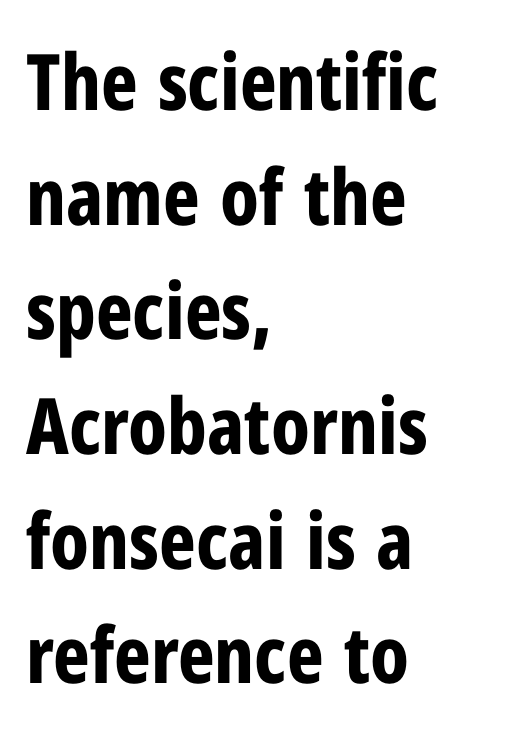
The image shows 78 px bold, condensed sans-serif type, upright; set left-aligned, normal line spacing (1.47x), normal letter spacing, not underlined; low stroke contrast and a medium x-height.
